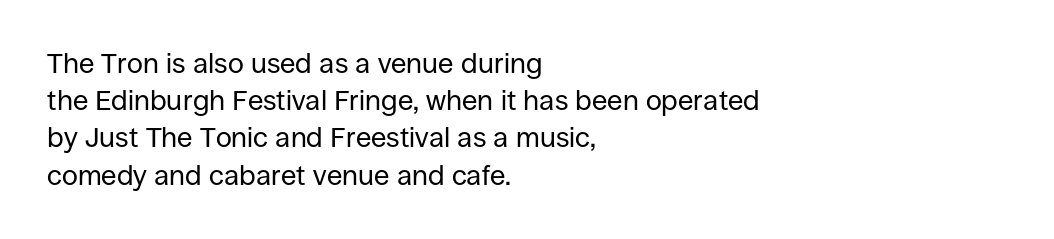
The image shows 28 px regular-weight sans-serif type, upright; set left-aligned, normal line spacing (1.33x), normal letter spacing, not underlined; low stroke contrast and a large x-height.
